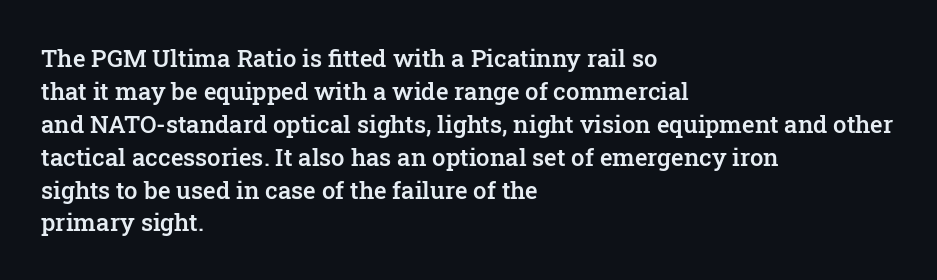
{"italic": "no", "bold": "semi", "underline": "no", "align": "left", "line_spacing": "normal", "line_spacing_ratio": 1.37, "letter_spacing": "normal", "letter_spacing_em": 0.0, "glyph_px": 24}
